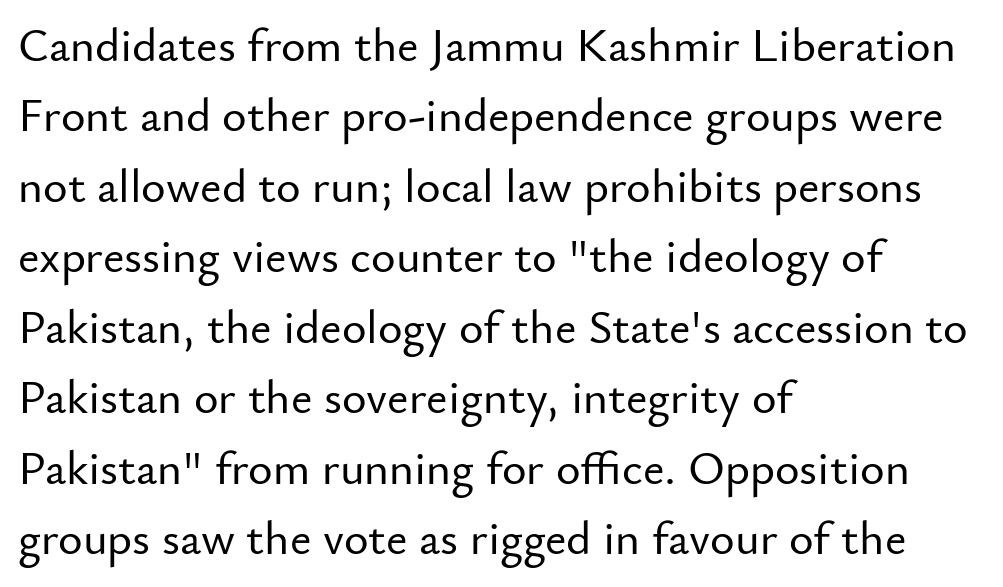
The image shows 47 px sans-serif type, upright; set left-aligned, normal line spacing (1.5x), normal letter spacing, not underlined; low stroke contrast and a small x-height.
